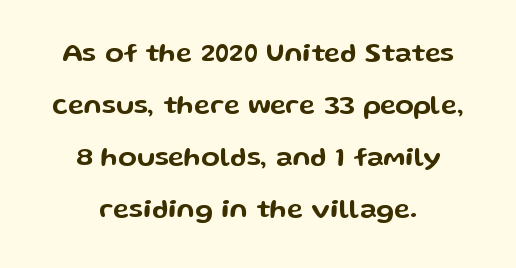
Underline: absent. Loosely led — the rows are spread out. Both edges are ragged and mirror each other, which tells us the setting is centered. The tracking reads as untouched default to a designer's eye. When letters stand straight like this, we call the style roman or upright.
